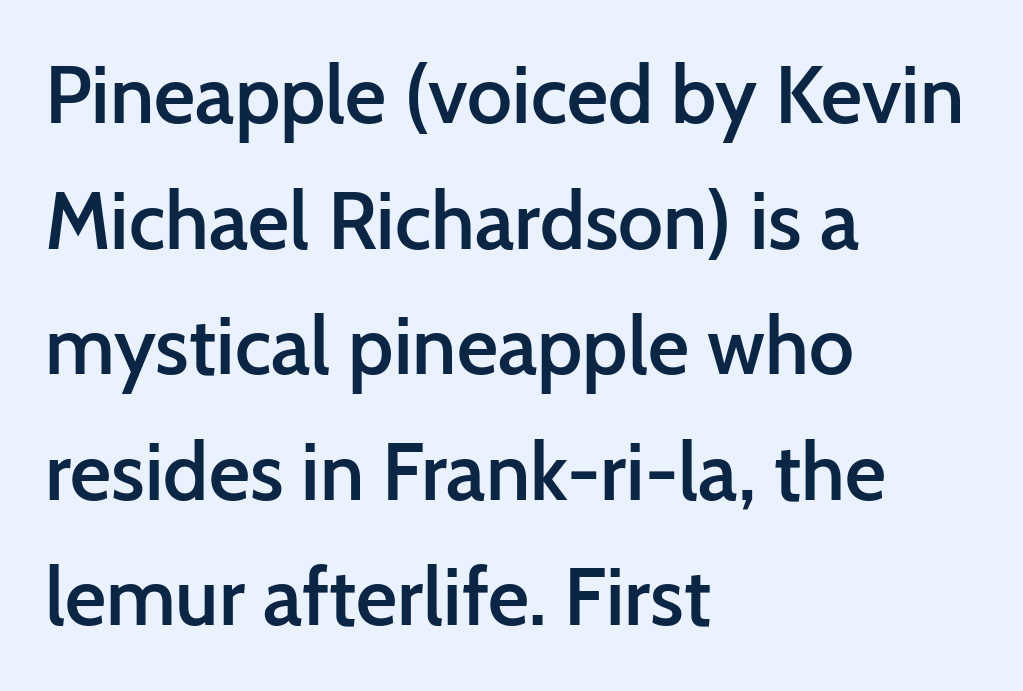
The image shows 80 px semibold sans-serif type, upright; set left-aligned, normal line spacing (1.57x), normal letter spacing, not underlined; low stroke contrast and a medium x-height.
